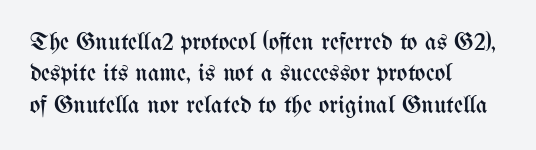
The image shows 25 px text type, upright; set left-aligned, normal line spacing (1.26x), normal letter spacing, not underlined.
